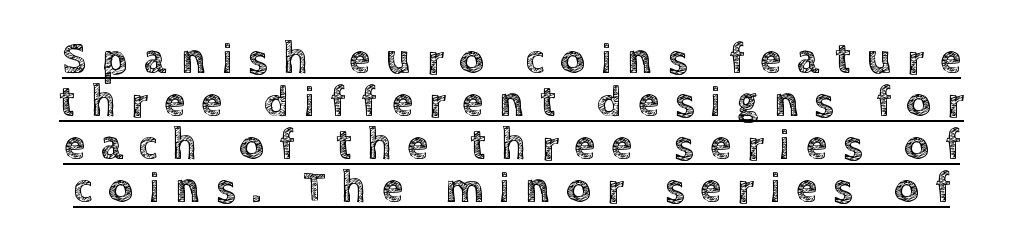
Q: Is the text italic (slanted)? A: No, it is upright.
Q: Is the text underlined? A: Yes.
Q: Is the spacing between letters normal or unusually wide? A: Unusually wide.
Q: Is the spacing between lines tight, normal or loose? A: Tight.
Q: Width (condensed, normal, or wide)? A: Normal.
Q: x-height? A: Large.
Q: Monospaced? A: No.
